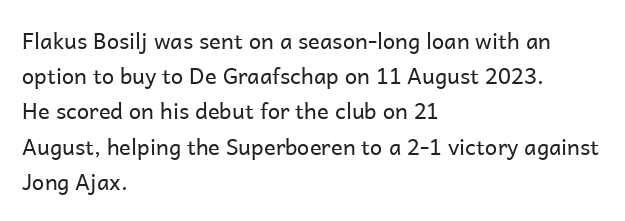
A quiet, ordinary-to-light weight characterises the typeface. Default kerning and tracking; the words read as compact shapes. These lines stack with their left ends in a neat column. The leading is moderate, giving the passage an even texture.
